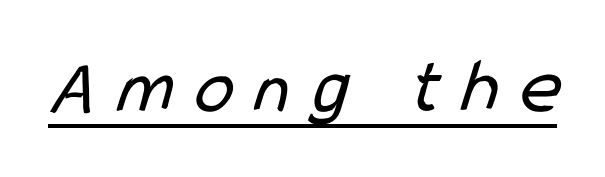
The image shows 78 px regular-weight, condensed sans-serif type; set unusually wide letter spacing (+0.28 em), underlined; low stroke contrast and a medium x-height.
